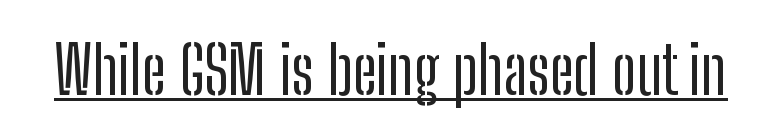
{"serif": "no", "italic": "no", "width": "condensed", "stroke_contrast": "low", "x_height": "medium", "monospaced": "no", "underline": "yes", "letter_spacing": "normal", "letter_spacing_em": 0.0, "glyph_px": 66}
